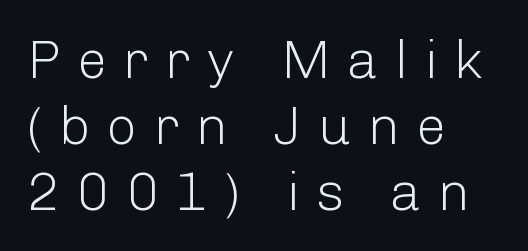
{"serif": "no", "italic": "no", "bold": "no", "weight": "light", "width": "normal", "stroke_contrast": "low", "x_height": "medium", "monospaced": "no", "underline": "no", "align": "left", "line_spacing_ratio": 1.22, "letter_spacing": "wide", "letter_spacing_em": 0.3, "glyph_px": 54}
